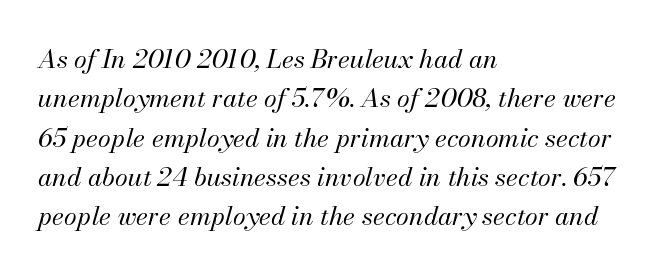
{"italic": "yes", "lean": "right", "slant_degrees": 13, "bold": "no", "underline": "no", "align": "left", "line_spacing": "normal", "line_spacing_ratio": 1.51, "letter_spacing": "normal", "letter_spacing_em": 0.0, "glyph_px": 26}
